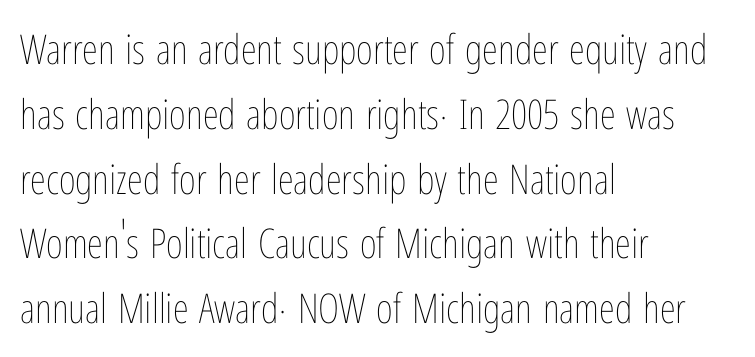
{"italic": "no", "bold": "no", "weight": "thin", "width": "condensed", "stroke_contrast": "low", "x_height": "medium", "monospaced": "no", "underline": "no", "align": "left", "line_spacing": "normal", "line_spacing_ratio": 1.58, "letter_spacing": "normal", "letter_spacing_em": 0.0, "glyph_px": 41}
